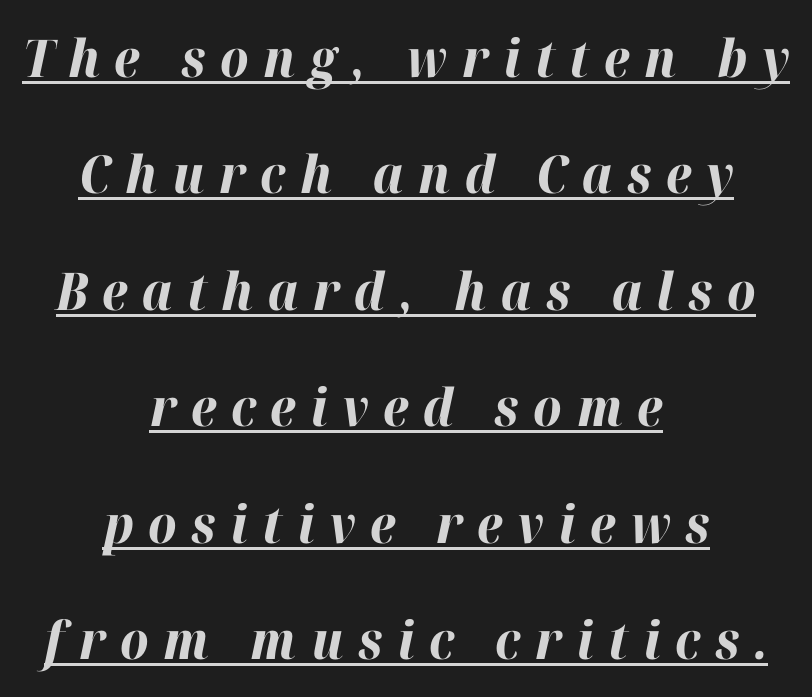
Q: Is the text bold? A: Yes.
Q: Is the text italic (slanted)? A: Yes, it leans right by about 12 degrees.
Q: Is the text underlined? A: Yes.
Q: How is the paragraph aligned? A: Centered.
Q: Is the spacing between letters normal or unusually wide? A: Unusually wide.
Q: Is the spacing between lines tight, normal or loose? A: Loose.
Q: Width (condensed, normal, or wide)? A: Normal.
Q: Stroke contrast? A: High.
Q: x-height? A: Medium.
Q: Monospaced? A: No.
